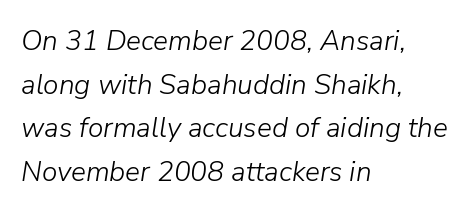
{"italic": "yes", "lean": "right", "slant_degrees": 9, "bold": "no", "weight": "light", "width": "normal", "stroke_contrast": "low", "x_height": "medium", "monospaced": "no", "underline": "no", "align": "left", "line_spacing": "normal", "line_spacing_ratio": 1.56, "letter_spacing": "normal", "letter_spacing_em": 0.0, "glyph_px": 28}
